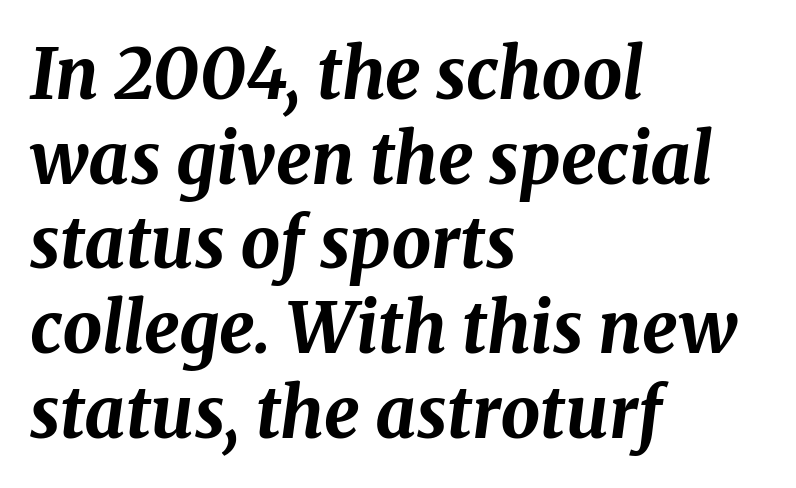
{"italic": "yes", "lean": "right", "slant_degrees": 8, "bold": "yes", "weight": "bold", "width": "normal", "stroke_contrast": "medium", "x_height": "medium", "monospaced": "no", "underline": "no", "align": "left", "line_spacing_ratio": 1.21, "letter_spacing": "normal", "letter_spacing_em": 0.0, "glyph_px": 70}
